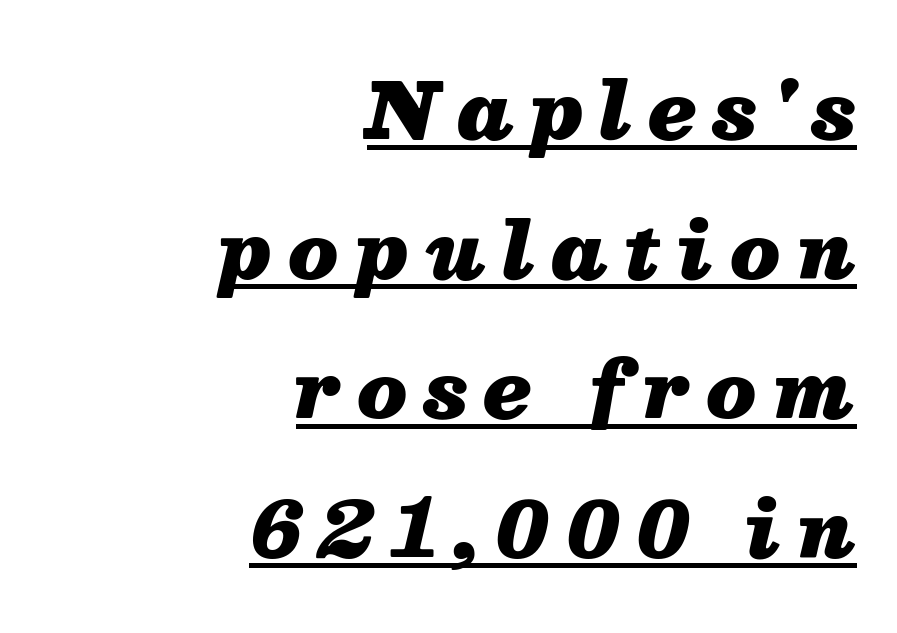
The axis of the letterforms is tilted away from vertical. Leftover space on each line is placed entirely before the opening word. Looks like someone drew a line under every word here. The face used here is rendered with a markedly widened letterfit. These lines carry a lot of weight — the face is fully bold. The letters advance in unequal steps, a hallmark of proportional type.
